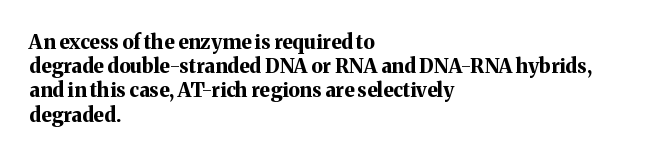
Descenders hang freely into open space. The paragraph has a hard left edge and a soft right edge. It's the straight-up-and-down kind of type. Observe the ordinary spacing: letters are neighbours, not strangers. Weight check: bold — yes, fully.
